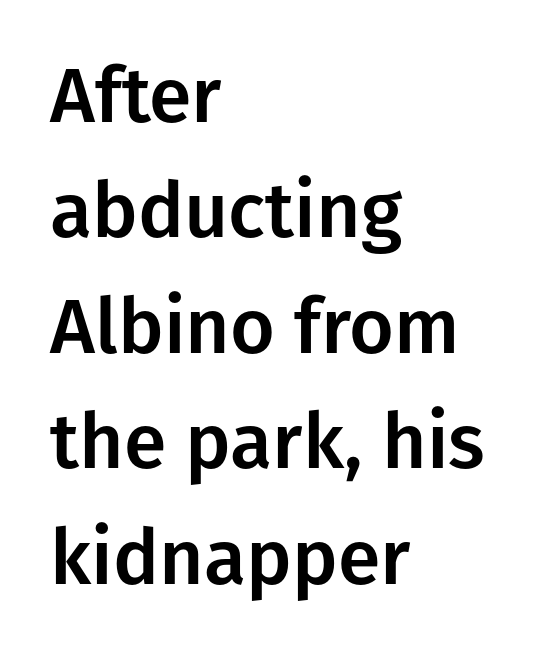
{"serif": "no", "italic": "no", "width": "normal", "stroke_contrast": "low", "x_height": "medium", "monospaced": "no", "underline": "no", "align": "left", "line_spacing": "normal", "line_spacing_ratio": 1.5, "letter_spacing": "normal", "letter_spacing_em": 0.0, "glyph_px": 77}
